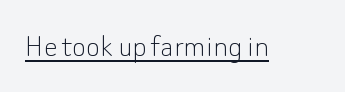
Q: Is the text bold? A: No.
Q: Is the text italic (slanted)? A: No, it is upright.
Q: Is the typeface a serif or a sans-serif typeface? A: Sans-serif.
Q: Is the text underlined? A: Yes.
Q: Is the spacing between letters normal or unusually wide? A: Normal.
Q: Width (condensed, normal, or wide)? A: Normal.
Q: Stroke contrast? A: Low.
Q: x-height? A: Small.
Q: Monospaced? A: No.
